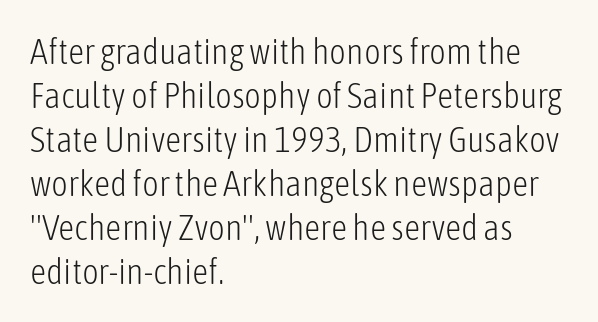
The face used here is proportionally spaced, like ordinary book or web type. The passage shown is not bold in any degree. The face used here is rendered with its standard letterfit. Descender tails drop into unmarked territory.
